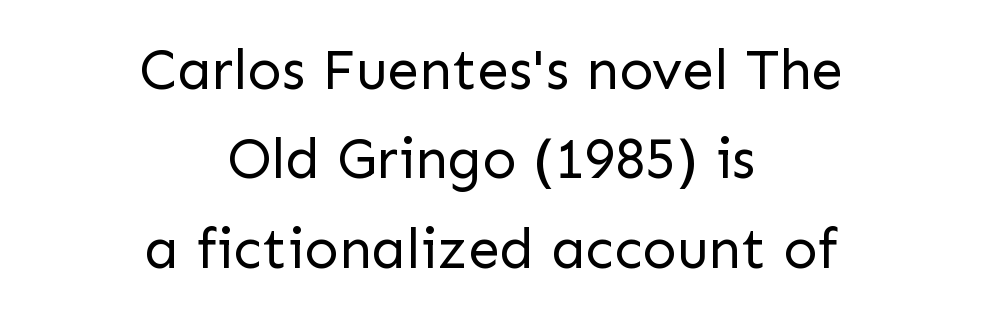
Check the space under the baseline: it is left empty. Nope, no serifs anywhere on these letters. No heavy texture on the line: the type isn't bold. The designer left line spacing at the default.
